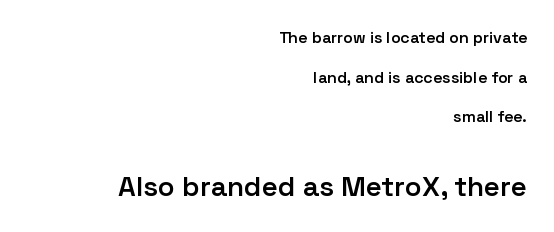
The image shows 28 px semibold sans-serif type, upright; set right-aligned, loose line spacing (2.47x), normal letter spacing, not underlined; the second (bottom) block is 1.75x larger; low stroke contrast and a medium x-height.
